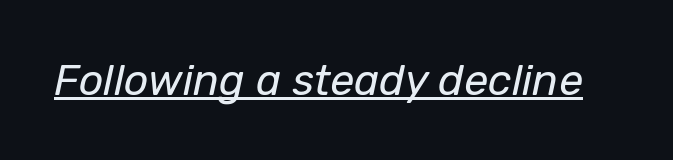
Q: Is the text bold? A: No.
Q: Is the text italic (slanted)? A: Yes, it leans right by about 12 degrees.
Q: Is the text underlined? A: Yes.
Q: Is the spacing between letters normal or unusually wide? A: Normal.
Q: Width (condensed, normal, or wide)? A: Normal.
Q: Stroke contrast? A: Low.
Q: x-height? A: Medium.
Q: Monospaced? A: No.
